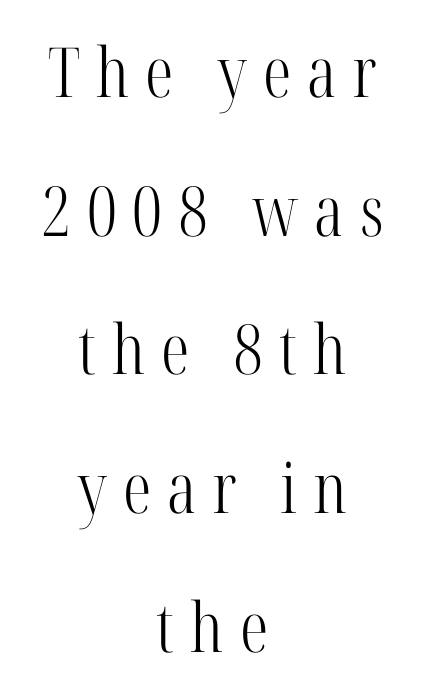
No heavy texture on the line: the type isn't bold. Glyph-to-glyph distance is far greater than everyday printed text. You could fit nearly another row in the gap between these rows. The letters advance in unequal steps, a hallmark of proportional type.
